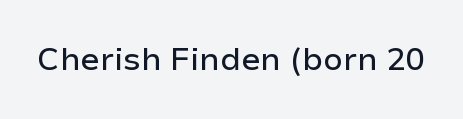
The image shows 32 px sans-serif type, upright; set normal letter spacing, not underlined; low stroke contrast and a medium x-height.
